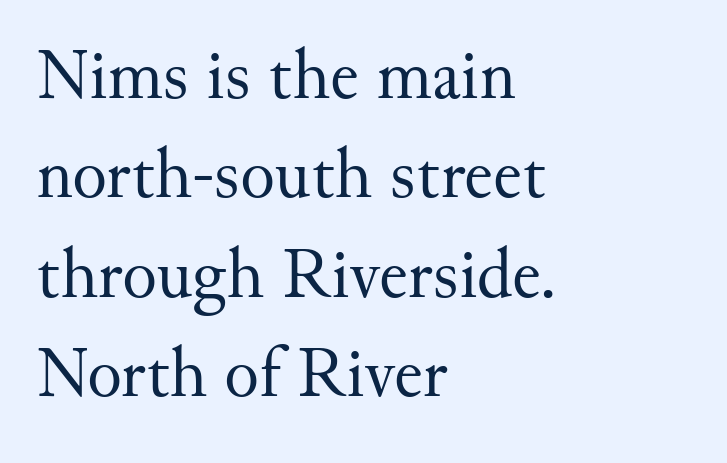
Font category for this specimen: serif. Weight: regular or lighter. Honestly, the row spacing looks completely unremarkable. Here the glyphs are tracked normally, forming tight word shapes. In terms of posture, this sample is upright.
